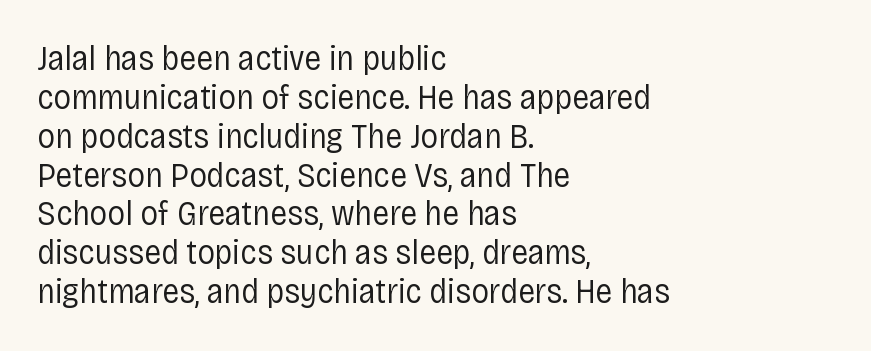
These lines are set flush left with a ragged right edge. This sample uses plain, unmodified letter spacing. Check the space under the baseline: it is left empty. Is the stroke heavy? The answer is a plain regular-or-lighter. Unlike a traditional serif, this face leaves its strokes unadorned. Upright lettering throughout.
